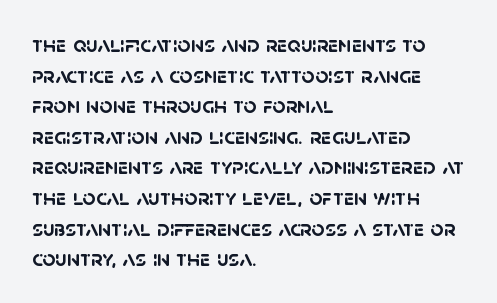
The image shows 23 px bold type; set left-aligned, normal line spacing (1.33x), normal letter spacing, not underlined.
